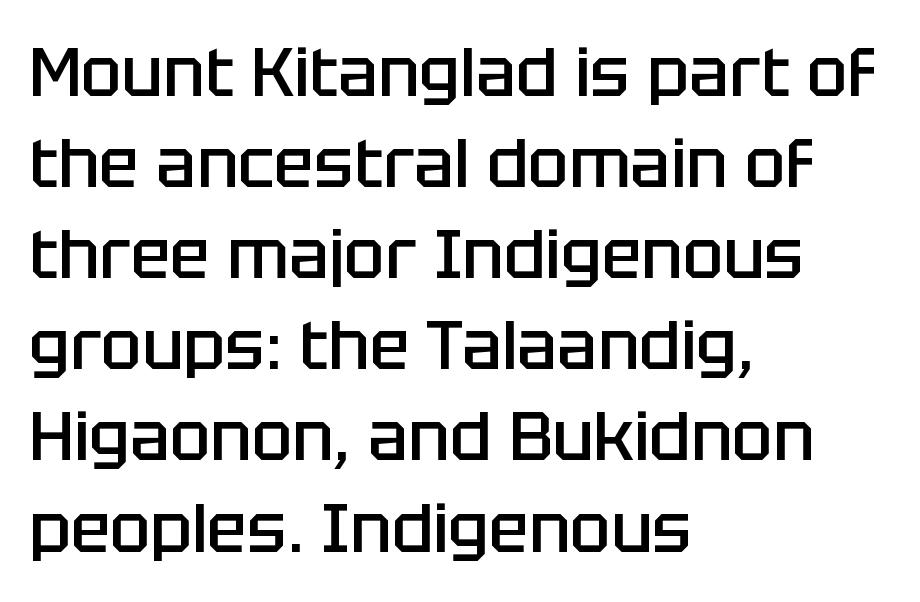
Moderately thickened strokes mark this as semibold type. Horizontally, the lines are justified to the leading edge only. A sans-serif font was chosen for this passage. Has an underline been added? It has not. A normal amount of white space separates one row of letters from the next.
